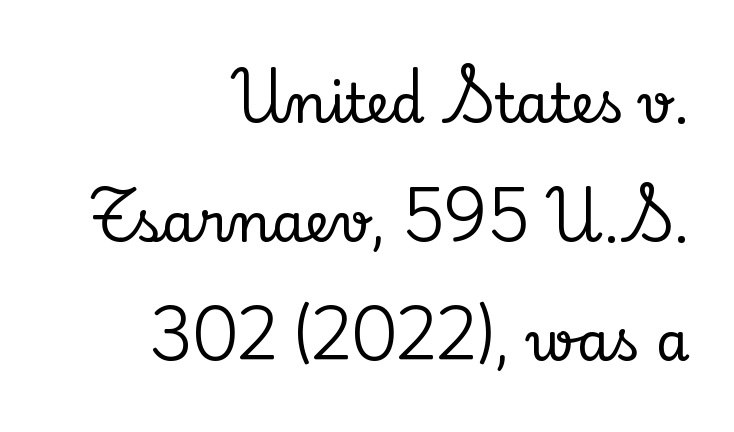
The image shows 54 px serif type, upright; set right-aligned, loose line spacing (2.2x), normal letter spacing, not underlined; low stroke contrast and a small x-height.
